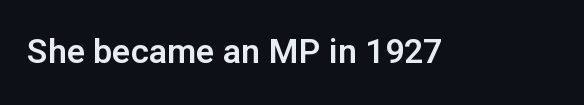
Look at the bottom of the vertical strokes: they stop flat, with no serifs. Just letters on the line, the space beneath them empty. A typesetter would call this proportional, since set widths differ per character. The lettering holds an erect, upright posture throughout. The horizontal fit of the characters is conventional and even.
